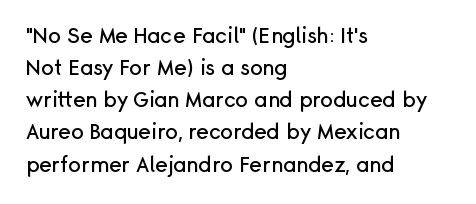
Layout note: lines flush left. The string is rendered with underlining switched off. The line texture is even and compact thanks to regular tracking. A roman cut, with each character standing at attention. The space between consecutive lines is moderate.
